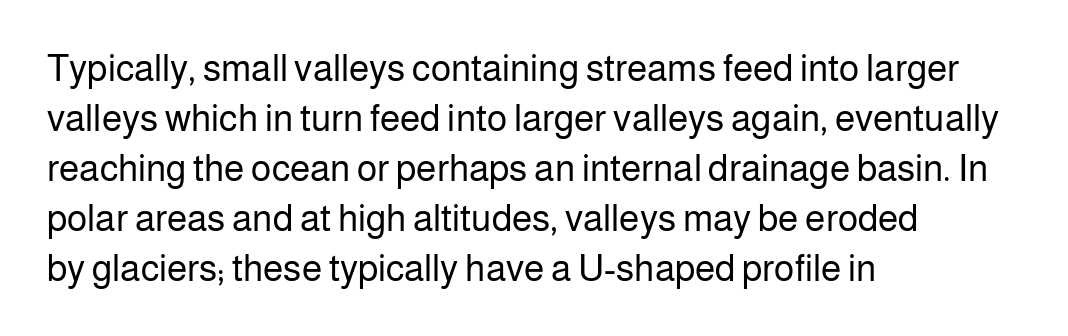
Q: Is the text bold? A: No.
Q: Is the text italic (slanted)? A: No, it is upright.
Q: Is the typeface a serif or a sans-serif typeface? A: Sans-serif.
Q: Is the text underlined? A: No.
Q: How is the paragraph aligned? A: Left-aligned.
Q: Is the spacing between letters normal or unusually wide? A: Normal.
Q: Is the spacing between lines tight, normal or loose? A: Normal.
Q: Width (condensed, normal, or wide)? A: Normal.
Q: Stroke contrast? A: Low.
Q: x-height? A: Medium.
Q: Monospaced? A: No.
